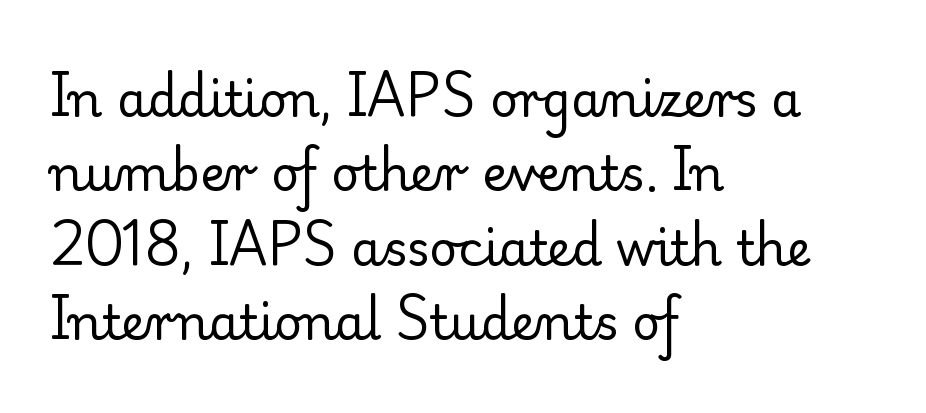
{"serif": "yes", "italic": "no", "bold": "no", "weight": "regular", "width": "normal", "stroke_contrast": "low", "x_height": "small", "monospaced": "no", "underline": "no", "align": "left", "line_spacing": "normal", "line_spacing_ratio": 1.55, "letter_spacing": "normal", "letter_spacing_em": 0.0, "glyph_px": 48}
